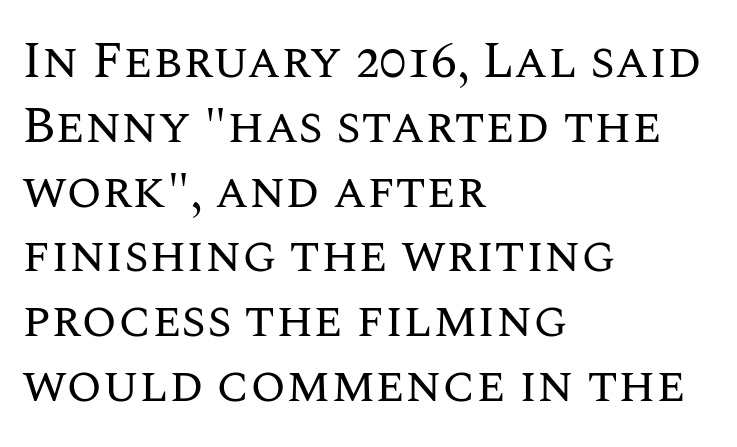
Quick note: not italic, upright. The rag falls on the right side of this text block. The letters sit at their default tracking, neither squeezed nor spread. Interline gaps are of average width in this sample. A light-to-regular cut is what we see here.
